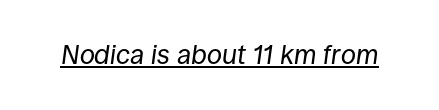
Stems here are at most as thick as an everyday book face. Look at the tracking — it's just the regular setting, nothing added. Every character sits at an angle, as italics do. The sample's only ornament is a line tracing under the words.
